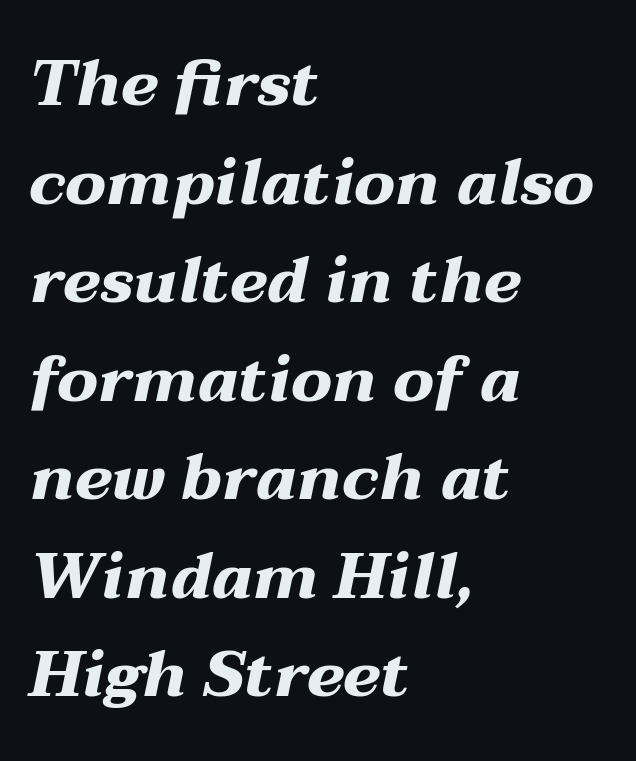
{"italic": "yes", "lean": "right", "slant_degrees": 12, "bold": "yes", "weight": "heavy", "width": "wide", "stroke_contrast": "medium", "x_height": "medium", "monospaced": "no", "underline": "no", "align": "left", "line_spacing": "normal", "line_spacing_ratio": 1.54, "letter_spacing": "normal", "letter_spacing_em": 0.0, "glyph_px": 64}
